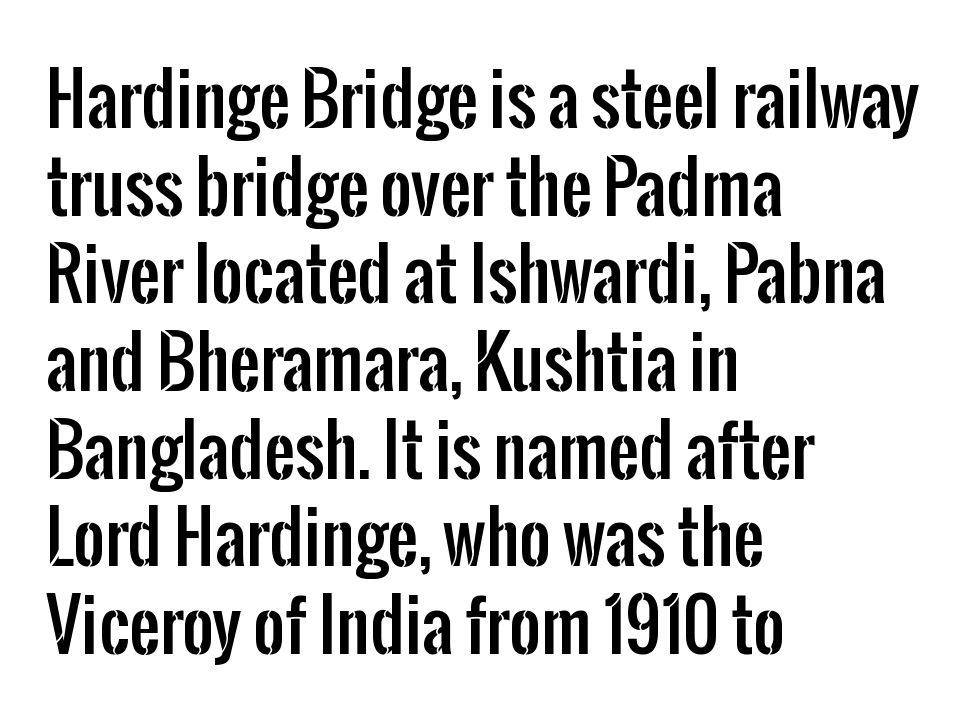
{"serif": "no", "italic": "no", "width": "condensed", "stroke_contrast": "low", "x_height": "medium", "monospaced": "no", "underline": "no", "align": "left", "line_spacing": "normal", "line_spacing_ratio": 1.27, "letter_spacing": "normal", "letter_spacing_em": 0.0, "glyph_px": 69}
